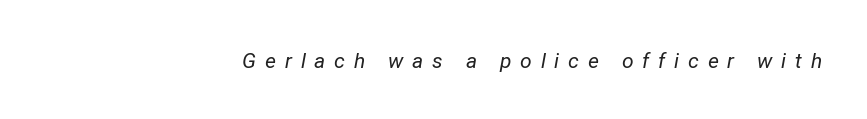
Q: Is the text bold? A: No.
Q: Is the text italic (slanted)? A: Yes, it leans right by about 12 degrees.
Q: Is the text underlined? A: No.
Q: How is the paragraph aligned? A: Right-aligned.
Q: Is the spacing between letters normal or unusually wide? A: Unusually wide.
